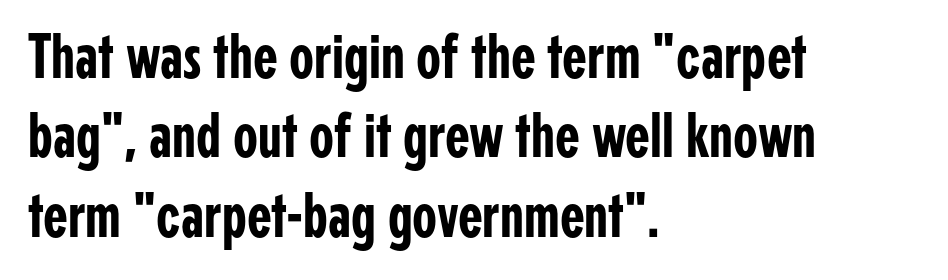
These lines are composed in type without serifs. The face used here is proportionally spaced, like ordinary book or web type. Horizontally, the lines are justified to the leading edge only. Words float on clear page, feet unadorned.
